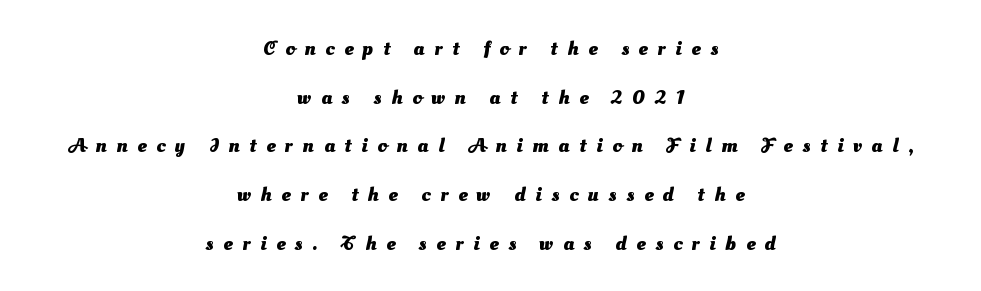
Students, observe: this is what heavily led, spacious text looks like. Visually the block forms a symmetrical silhouette, jagged on both flanks. Has an underline been added? It has not. Someone cranked the tracking dial way up on this one. Compared with an ordinary text face, these strokes are far heavier — a full bold.
